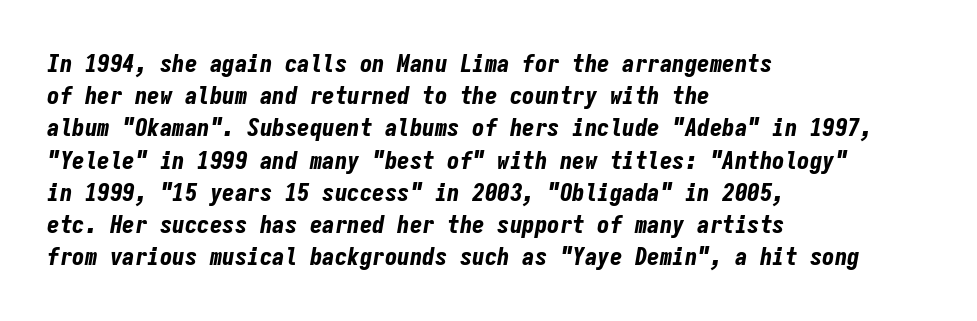
The image shows 25 px bold type, italic (leaning right); set left-aligned, normal line spacing (1.29x), normal letter spacing, not underlined.
